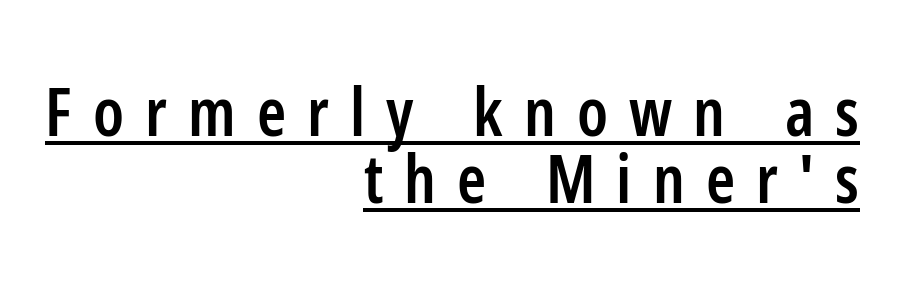
Here the designer chose a conventional face with non-uniform glyph widths. When letters stand straight like this, we call the style roman or upright. Caption: multi-line text, flush right, ragged left. Does a line run under the words? Yes, clearly. This is moderately heavy type, rendered in semibold. Loose tracking; the words dissolve into strings of separated letters.
